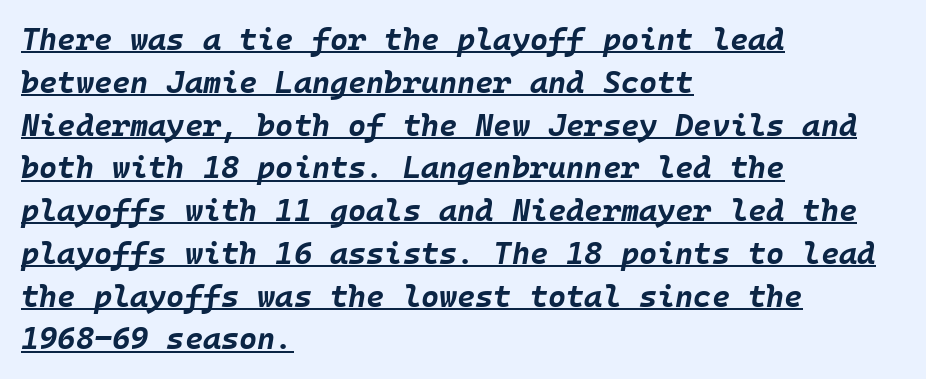
{"italic": "yes", "lean": "right", "slant_degrees": 10, "bold": "yes", "weight": "bold", "width": "normal", "stroke_contrast": "low", "x_height": "large", "underline": "yes", "align": "left", "line_spacing": "normal", "line_spacing_ratio": 1.38, "letter_spacing": "normal", "letter_spacing_em": 0.0, "glyph_px": 31}
